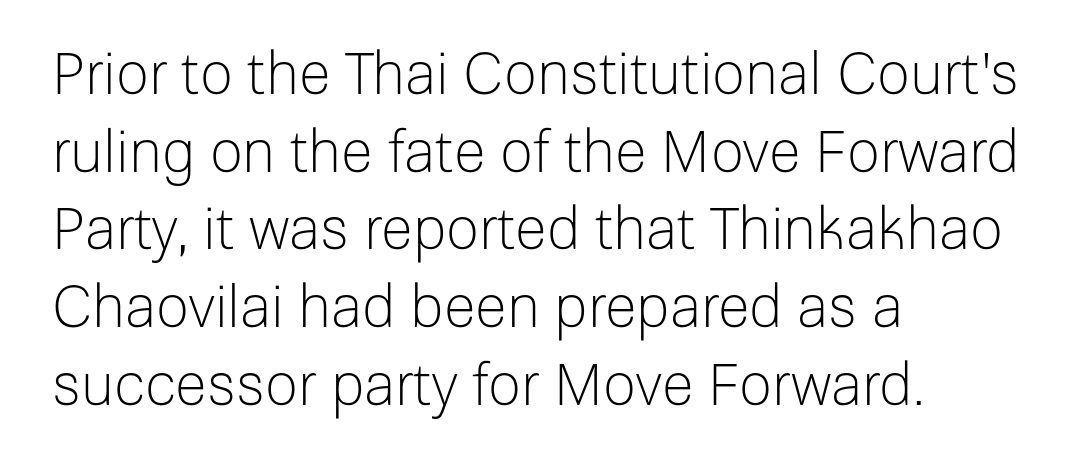
The image shows 58 px light sans-serif type, upright; set left-aligned, normal line spacing (1.34x), normal letter spacing, not underlined; low stroke contrast and a medium x-height.
